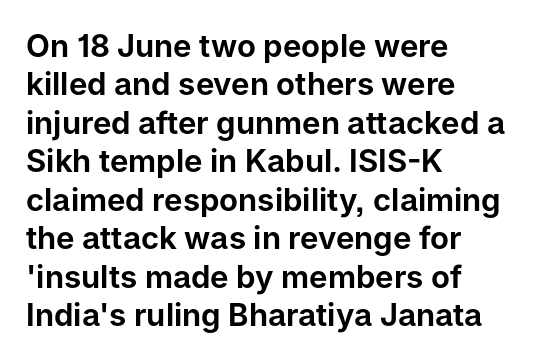
Q: Is the text italic (slanted)? A: No, it is upright.
Q: Is the typeface a serif or a sans-serif typeface? A: Sans-serif.
Q: Is the text underlined? A: No.
Q: How is the paragraph aligned? A: Left-aligned.
Q: Is the spacing between letters normal or unusually wide? A: Normal.
Q: Width (condensed, normal, or wide)? A: Normal.
Q: Stroke contrast? A: Low.
Q: x-height? A: Medium.
Q: Monospaced? A: No.
